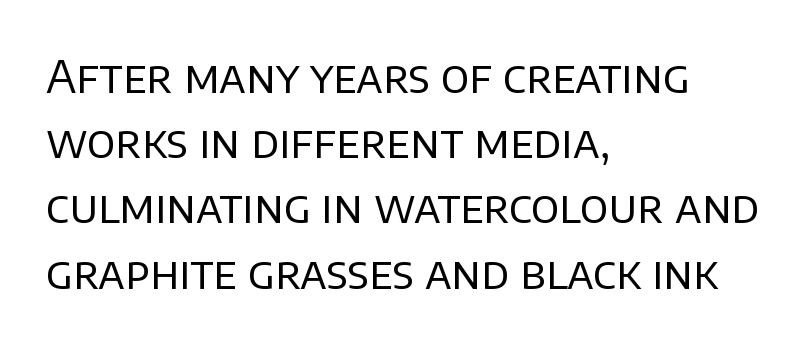
The face used here is proportionally spaced, like ordinary book or web type. These lines are composed in type without serifs. Compared with typical body copy, the letter spacing here is the same. The letters stand upright; this is a roman face. The glyphs are unaccompanied by any horizontal stroke below them.
